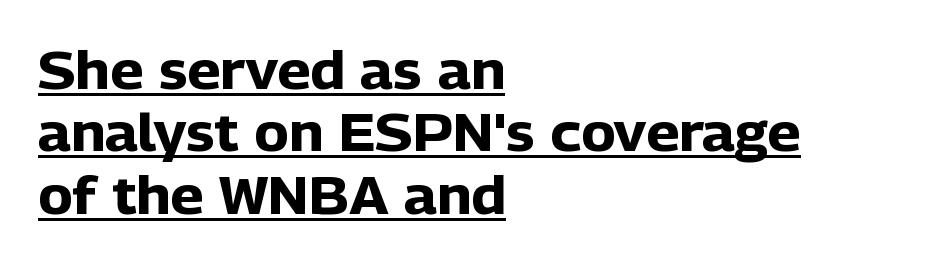
Compared with undecorated copy, this sample adds a rule below the words. When letters stand straight like this, we call the style roman or upright. The letters advance in unequal steps, a hallmark of proportional type. These lines are set flush left with a ragged right edge. Students, this is bold: see how much ink each stroke carries. Look at the tracking — it's just the regular setting, nothing added.
